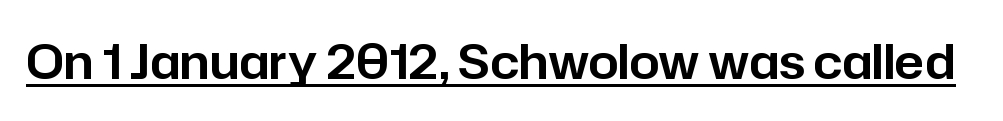
The axis of the letterforms is exactly vertical. A typesetter would call this proportional, since set widths differ per character. Each line of the rendering has a horizontal stroke beneath the glyphs. To sum up the face: it is a sans, with no serifs.
